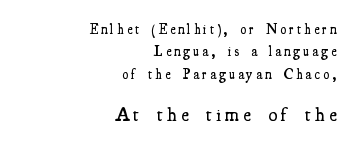
Teacher's note: observe the even right margin — that is flush-right alignment. The letterforms stand isolated, each surrounded by extra space. Italic: no, the glyphs are upright roman. Any mark beneath the type? The region is blank. The letters are semibold — heavier than regular but short of a full bold. Block two is the big one; block one sits smaller above it.
